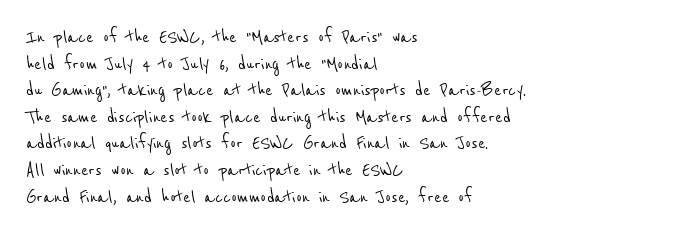
Left-aligned paragraph, ragged on the right. Descenders are the only things crossing below the line. A typesetter would call this zero additional tracking.
